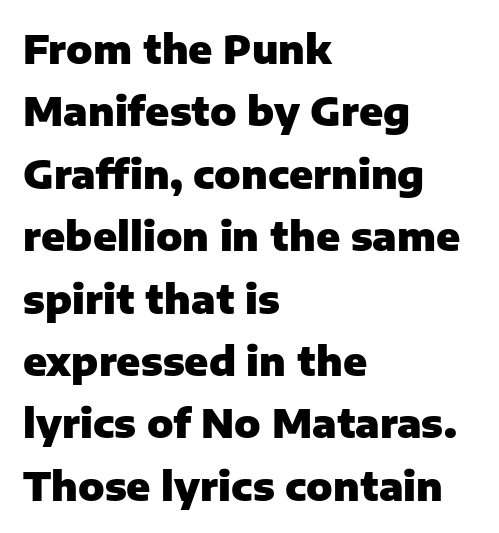
This sample has the flowing, uneven cadence of proportional lettering. These lines are set flush left with a ragged right edge. The letters stand upright; this is a roman face. Underline: absent.
